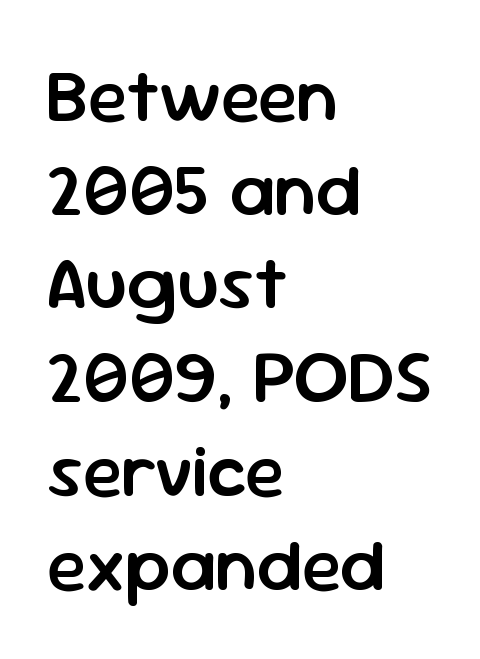
{"serif": "no", "italic": "no", "bold": "semi", "weight": "semibold", "width": "normal", "stroke_contrast": "low", "x_height": "medium", "monospaced": "no", "underline": "no", "align": "left", "line_spacing": "normal", "line_spacing_ratio": 1.25, "letter_spacing": "normal", "letter_spacing_em": 0.0, "glyph_px": 75}
